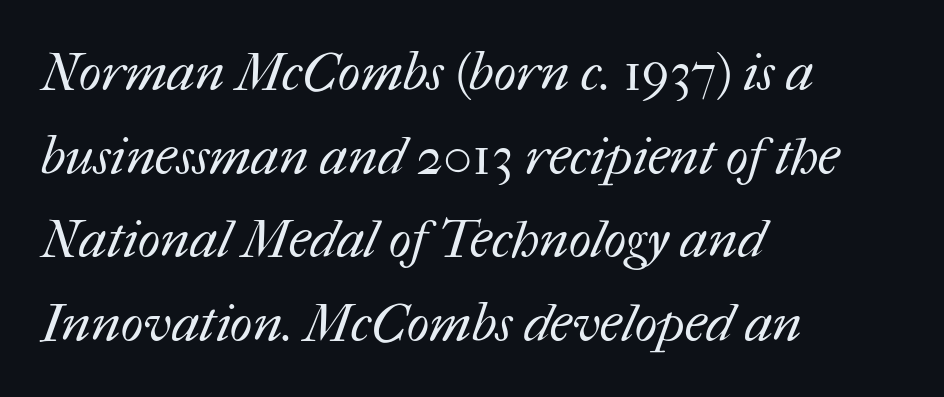
{"bold": "no", "weight": "regular", "width": "normal", "stroke_contrast": "medium", "x_height": "medium", "monospaced": "no", "underline": "no", "align": "left", "line_spacing": "normal", "line_spacing_ratio": 1.58, "letter_spacing": "normal", "letter_spacing_em": 0.0, "glyph_px": 53}
